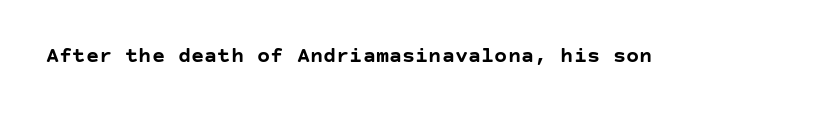
Short note: letters normally spaced. Words float on clear page, feet unadorned. The letters stand upright; this is a roman face. Heavy, bold letterforms.
